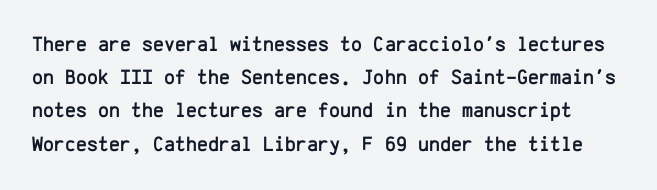
The image shows 21 px text type, upright; set normal line spacing (1.58x), normal letter spacing, not underlined.
